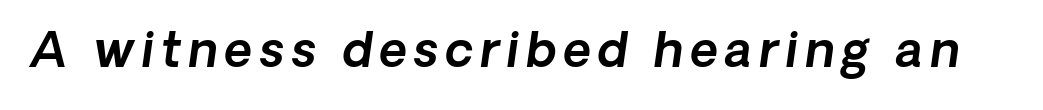
The image shows 48 px text type, italic (leaning right); set not underlined; a medium x-height.
